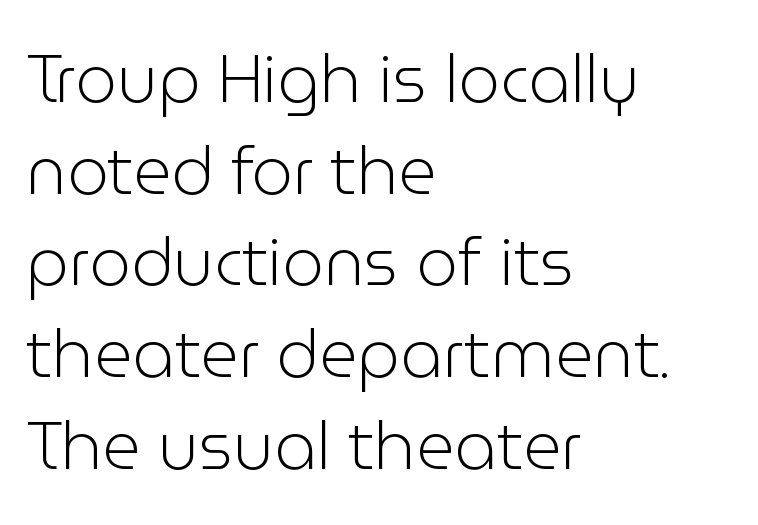
The gap between lines stays unmarked. The lettering stays uniformly vertical, giving the passage a roman look. Heaviness? Minimal to ordinary, like unemphasized prose. Alignment: flush left. The horizontal fit of the characters is conventional and even.
